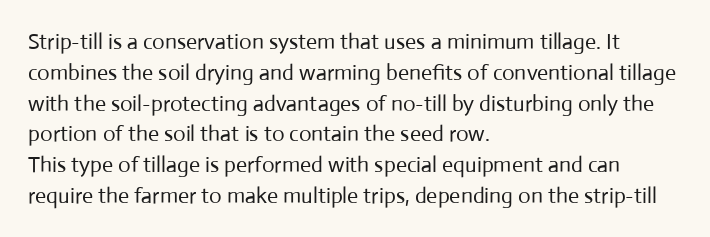
Q: Is the text bold? A: No.
Q: Is the text italic (slanted)? A: No, it is upright.
Q: Is the text underlined? A: No.
Q: How is the paragraph aligned? A: Left-aligned.
Q: Is the spacing between letters normal or unusually wide? A: Normal.
Q: Is the spacing between lines tight, normal or loose? A: Normal.
